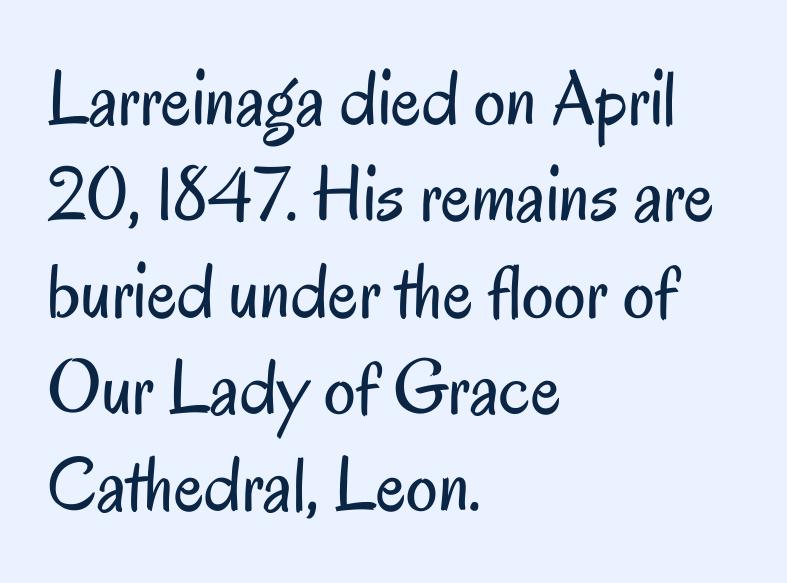
Typographically, this falls in the sans-serif category. Proportional: the letters do not fall into vertical columns. Unmarked baselines from the first word to the last. Inter-character spacing is left at the font's built-in metrics. Weight class: somewhere from thin through regular. A typesetter would mark this as roman, not italic.
